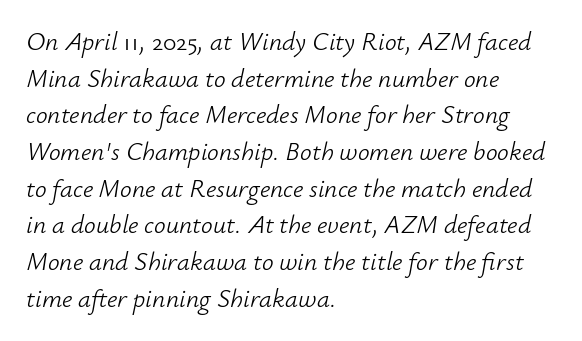
The image shows 26 px text type, italic (leaning right); set left-aligned, normal line spacing (1.41x), normal letter spacing, not underlined.
